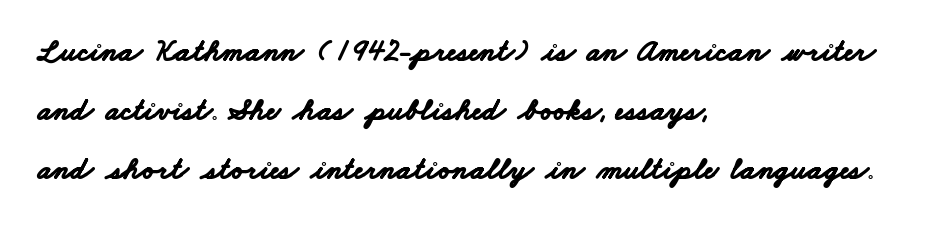
Q: Is the text bold? A: Yes.
Q: Is the typeface a serif or a sans-serif typeface? A: Sans-serif.
Q: Is the text underlined? A: No.
Q: How is the paragraph aligned? A: Left-aligned.
Q: Is the spacing between letters normal or unusually wide? A: Normal.
Q: Is the spacing between lines tight, normal or loose? A: Loose.
Q: Width (condensed, normal, or wide)? A: Wide.
Q: Stroke contrast? A: Low.
Q: x-height? A: Small.
Q: Monospaced? A: No.
